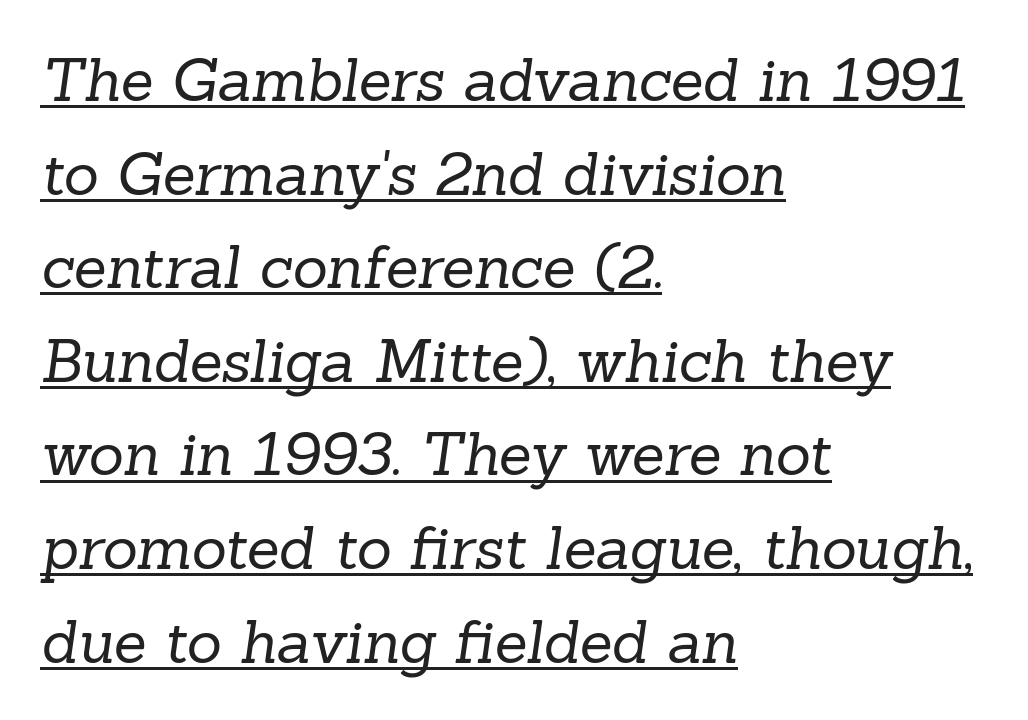
{"serif": "yes", "bold": "no", "weight": "regular", "width": "normal", "stroke_contrast": "low", "x_height": "medium", "monospaced": "no", "underline": "yes", "align": "left", "line_spacing": "normal", "line_spacing_ratio": 1.56, "letter_spacing": "normal", "letter_spacing_em": 0.0, "glyph_px": 60}
